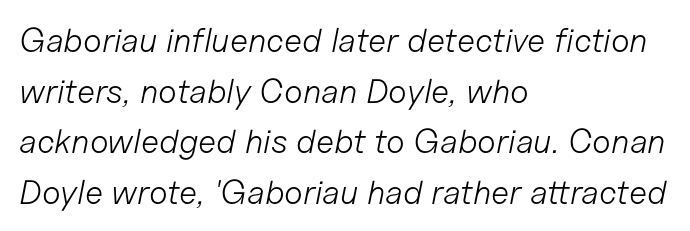
The image shows 34 px light type, italic (leaning right); set left-aligned, normal line spacing (1.49x), normal letter spacing, not underlined; low stroke contrast and a medium x-height.
